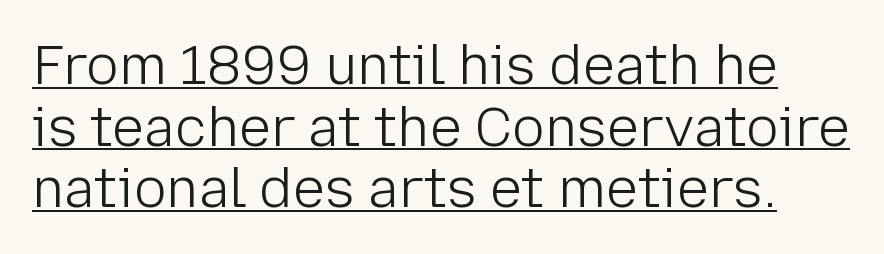
Q: Is the text bold? A: No.
Q: Is the text italic (slanted)? A: No, it is upright.
Q: Is the typeface a serif or a sans-serif typeface? A: Sans-serif.
Q: Is the text underlined? A: Yes.
Q: Is the spacing between letters normal or unusually wide? A: Normal.
Q: Is the spacing between lines tight, normal or loose? A: Tight.
Q: Width (condensed, normal, or wide)? A: Normal.
Q: Stroke contrast? A: Low.
Q: x-height? A: Medium.
Q: Monospaced? A: No.
